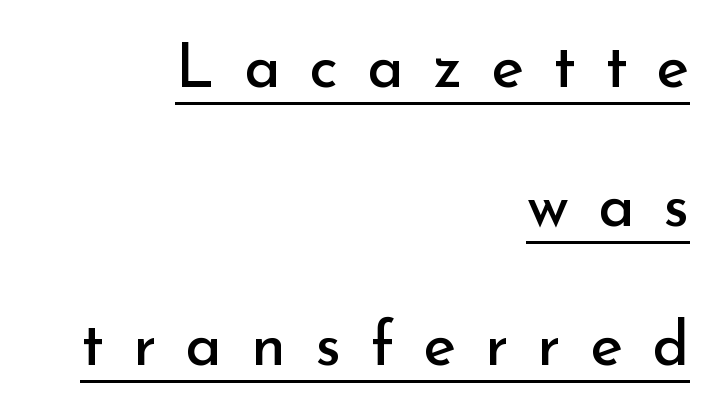
{"serif": "no", "italic": "no", "bold": "no", "weight": "regular", "width": "normal", "stroke_contrast": "low", "x_height": "small", "monospaced": "no", "underline": "yes", "align": "right", "line_spacing": "loose", "line_spacing_ratio": 2.24, "letter_spacing": "wide", "letter_spacing_em": 0.47, "glyph_px": 62}
